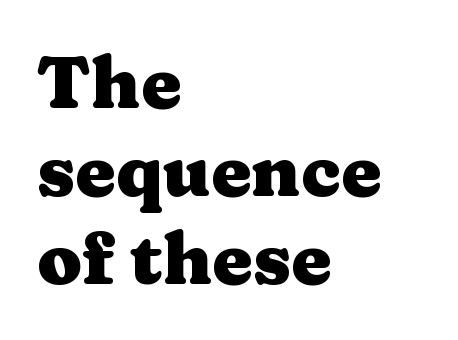
Q: Is the text bold? A: Yes.
Q: Is the text italic (slanted)? A: No, it is upright.
Q: Is the typeface a serif or a sans-serif typeface? A: Serif.
Q: Is the text underlined? A: No.
Q: How is the paragraph aligned? A: Left-aligned.
Q: Is the spacing between letters normal or unusually wide? A: Normal.
Q: Width (condensed, normal, or wide)? A: Wide.
Q: Stroke contrast? A: Medium.
Q: x-height? A: Medium.
Q: Monospaced? A: No.
